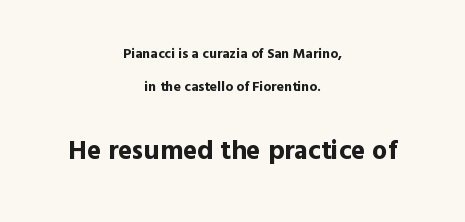
{"italic": "no", "bold": "yes", "underline": "no", "align": "center", "line_spacing": "loose", "line_spacing_ratio": 2.34, "letter_spacing": "normal", "letter_spacing_em": 0.0, "larger_block": "second", "size_ratio": 1.93, "glyph_px": 27}
